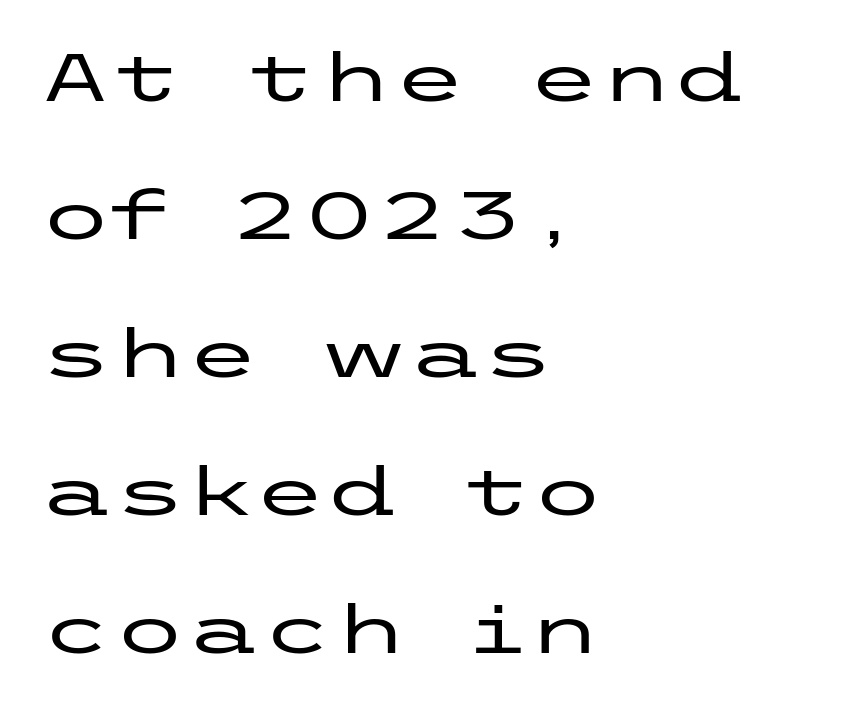
The image shows 67 px wide sans-serif type, upright; set left-aligned, loose line spacing (2.06x), normal letter spacing, not underlined; low stroke contrast and a medium x-height.
